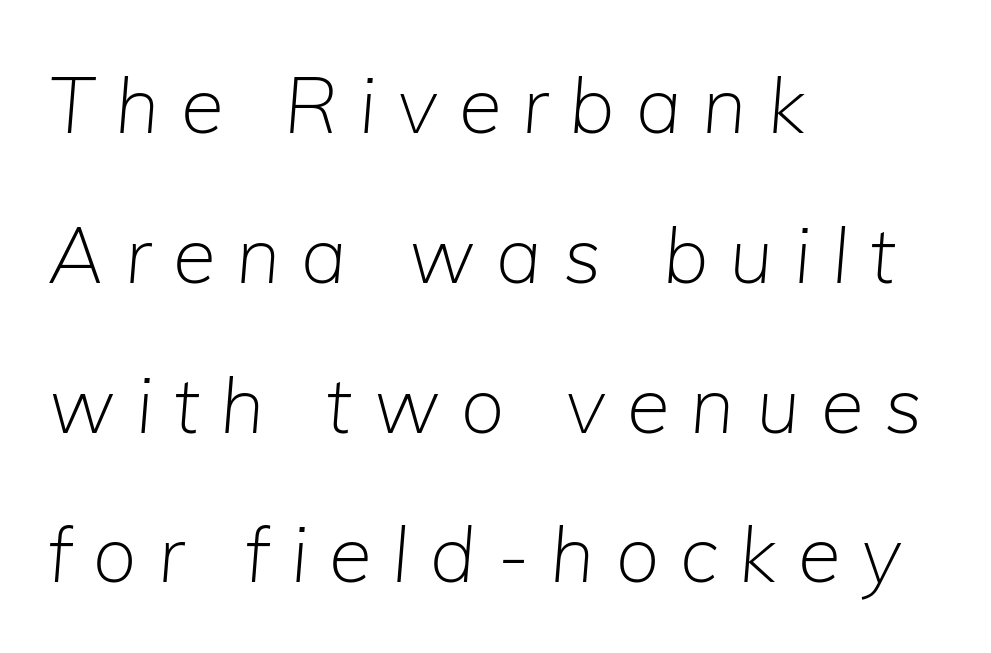
This sample uses expanded letter spacing, leaving extra air between glyphs. A classic flush-left, rag-right setting is used for this passage. The gap between lines stays unmarked. A typesetter would call this proportional, since set widths differ per character.
